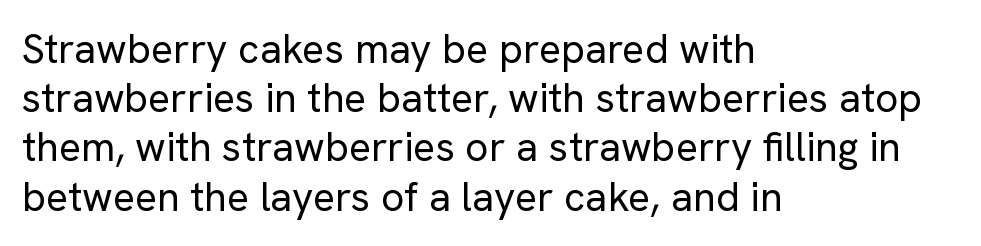
Weight: regular or lighter. These lines are set flush left with a ragged right edge. Check under the words: just untouched page. Upright lettering throughout. Character widths vary here, with narrow letters taking less room than wide ones. Does extra space separate the letters? No, they use regular spacing.
